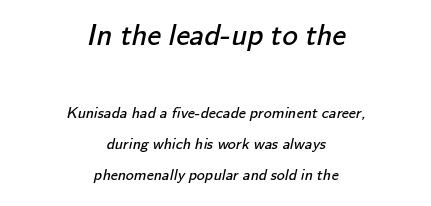
Q: Is the text bold? A: No.
Q: Is the typeface a serif or a sans-serif typeface? A: Sans-serif.
Q: Is the text underlined? A: No.
Q: How is the paragraph aligned? A: Centered.
Q: Is the spacing between letters normal or unusually wide? A: Normal.
Q: Is the spacing between lines tight, normal or loose? A: Loose.
Q: Which block of text is set in a larger size, the first (top) or the second (bottom)? A: The first (top) one.
Q: Width (condensed, normal, or wide)? A: Normal.
Q: Stroke contrast? A: Low.
Q: x-height? A: Small.
Q: Monospaced? A: No.
